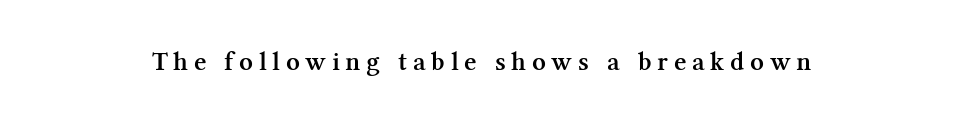
Vertical strokes here are truly vertical. Summary of weight: moderately heavy, a semibold. Spacing between characters has been opened up far beyond the box default. Beneath every word, the page is bare.
